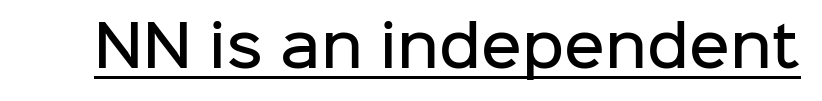
Q: Is the text bold? A: Semi-bold.
Q: Is the text italic (slanted)? A: No, it is upright.
Q: Is the typeface a serif or a sans-serif typeface? A: Sans-serif.
Q: Is the text underlined? A: Yes.
Q: Is the spacing between letters normal or unusually wide? A: Normal.
Q: Width (condensed, normal, or wide)? A: Normal.
Q: Stroke contrast? A: Low.
Q: x-height? A: Medium.
Q: Monospaced? A: No.
